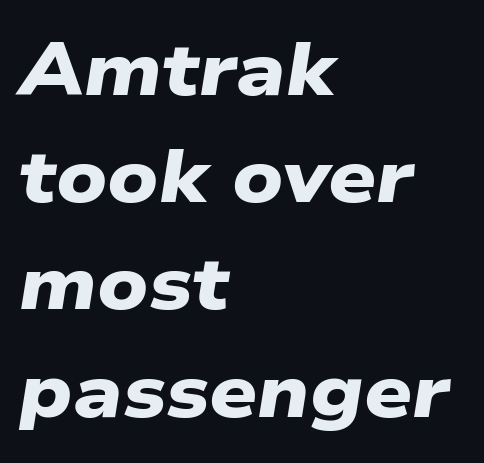
{"serif": "no", "bold": "yes", "weight": "heavy", "width": "wide", "stroke_contrast": "low", "x_height": "medium", "monospaced": "no", "underline": "no", "align": "left", "line_spacing": "normal", "line_spacing_ratio": 1.43, "letter_spacing": "normal", "letter_spacing_em": 0.0, "glyph_px": 75}
